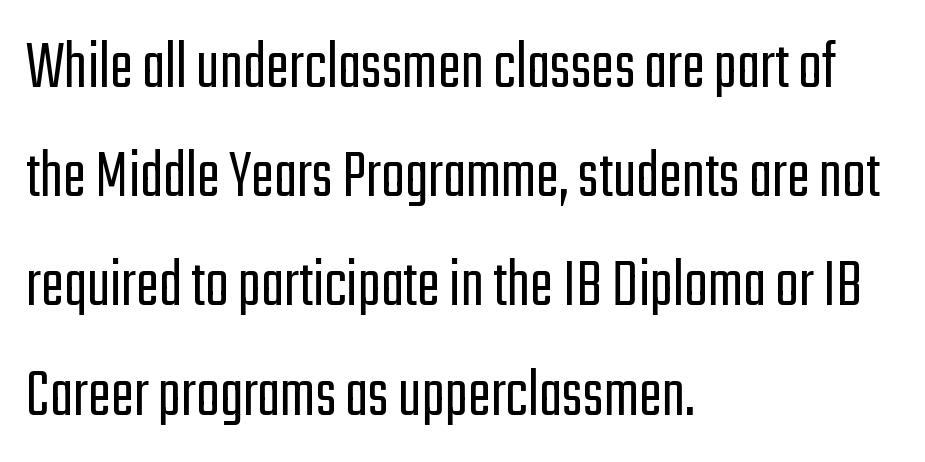
Descender tails drop into unmarked territory. Nothing sits at the stroke ends, so this counts as sans-serif. The setting favours the left margin, as ordinary paragraphs usually do. Each stroke keeps to a modest, everyday thickness or less.
